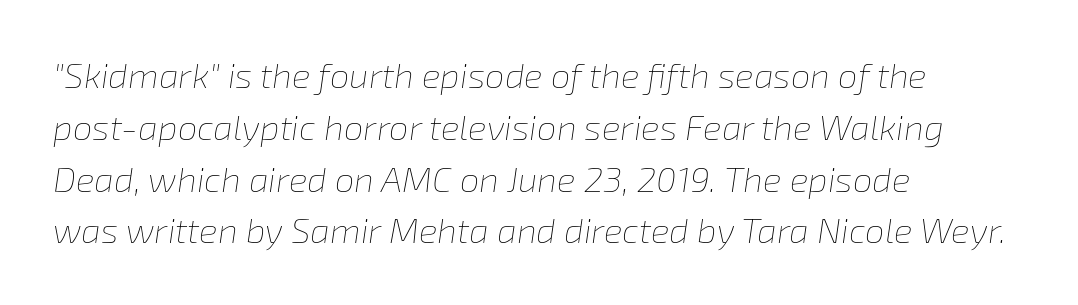
Just letters on the line, the space beneath them empty. Weight: in the light-to-regular range. Casual observation: everything's shoved over to the left. Students, observe: this is what conventionally led text looks like.
